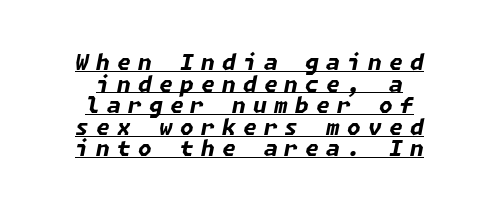
Q: Is the text bold? A: Yes.
Q: Is the text italic (slanted)? A: Yes, it leans right by about 11 degrees.
Q: Is the text underlined? A: Yes.
Q: How is the paragraph aligned? A: Centered.
Q: Is the spacing between letters normal or unusually wide? A: Unusually wide.
Q: Is the spacing between lines tight, normal or loose? A: Tight.
